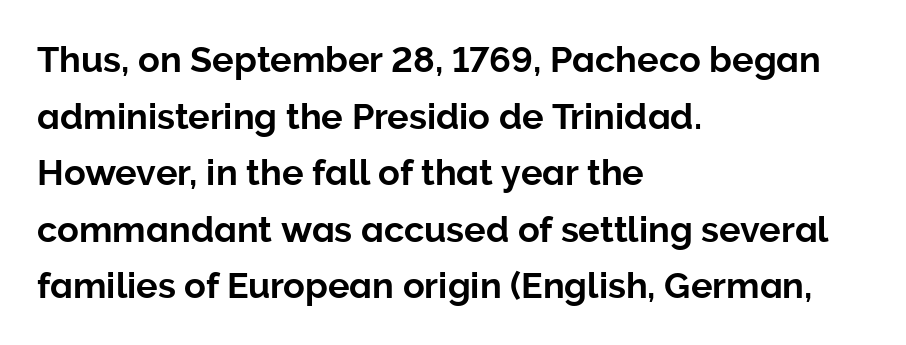
Note the varied advance widths — an 'i' is clearly narrower than an 'm'. The foot of each line stays bare and open. Check where the strokes stop: nothing finishes them off — pure sans. The lettering stays uniformly vertical, giving the passage a roman look. Spacing between characters is what you'd get straight out of the box. Leading matches the norm, producing a regular column.
